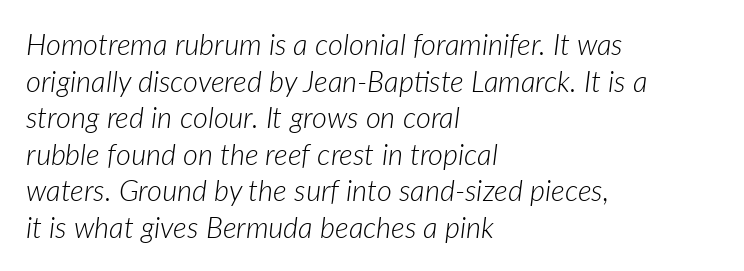
This sample uses an oblique cut, with every glyph tilted off the vertical. The gaps between neighbouring characters are ordinary and unremarkable. Quick note: underline off. Is the block centered? No — it sits flush against the left margin.
